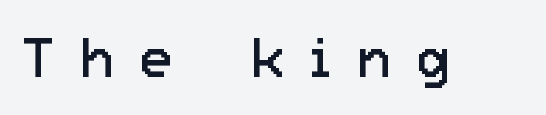
Q: Is the text bold? A: No.
Q: Is the text italic (slanted)? A: No, it is upright.
Q: Is the typeface a serif or a sans-serif typeface? A: Sans-serif.
Q: Is the text underlined? A: No.
Q: Is the spacing between letters normal or unusually wide? A: Unusually wide.
Q: Width (condensed, normal, or wide)? A: Normal.
Q: Stroke contrast? A: Low.
Q: x-height? A: Medium.
Q: Monospaced? A: No.
